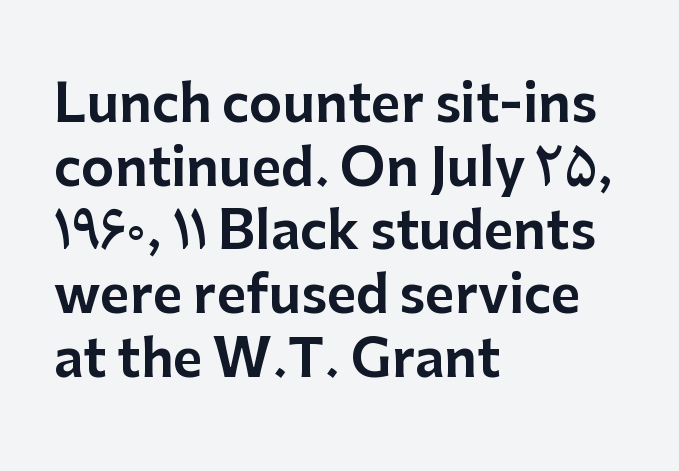
The image shows 51 px sans-serif type, upright; set left-aligned, normal line spacing (1.25x), normal letter spacing, not underlined; low stroke contrast and a medium x-height.
